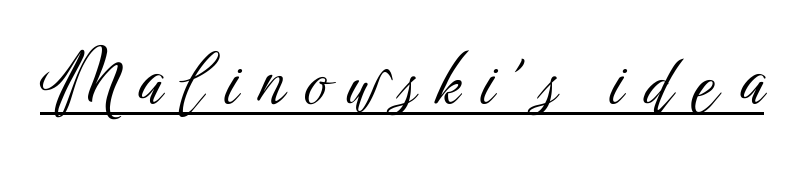
The typeface has the unassuming heft of standard copy or less. The sample's only ornament is a line tracing under the words. Look at the tracking — it's clearly loosened, letters drifting apart. Proportional: the letters do not fall into vertical columns.
